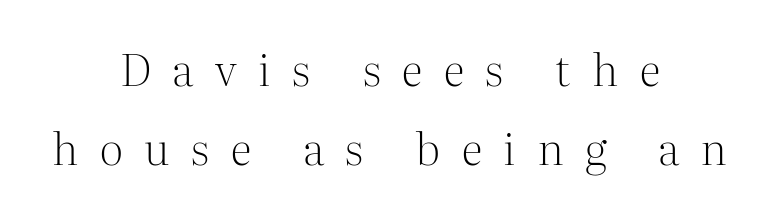
Think of a printed novel: that variable character pitch is what you see here. Every row of glyphs is offset so its center matches the block's center. What kind of face is this? One with serifs. Short note: letters widely spaced.
